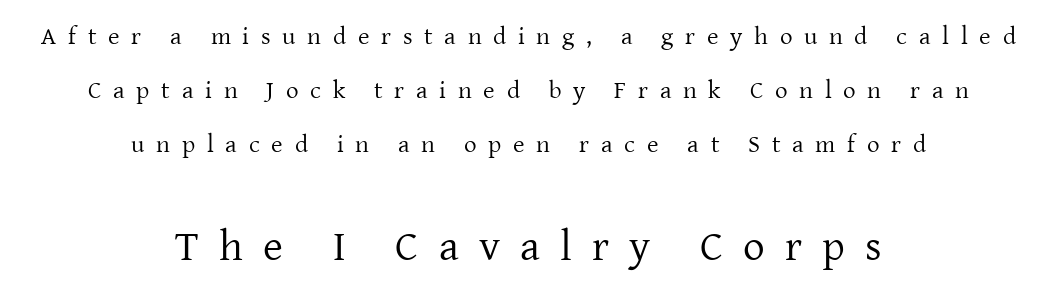
{"serif": "yes", "italic": "no", "bold": "no", "weight": "regular", "width": "normal", "stroke_contrast": "low", "x_height": "medium", "monospaced": "no", "underline": "no", "align": "center", "line_spacing": "loose", "line_spacing_ratio": 2.16, "letter_spacing": "wide", "letter_spacing_em": 0.47, "larger_block": "second", "size_ratio": 1.72, "glyph_px": 43}
